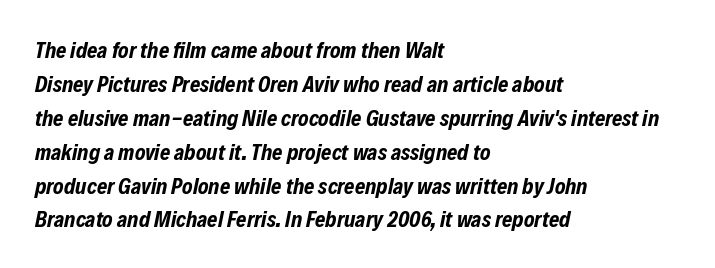
Underlining? Definitely not there. Reading down the column, the eye jumps a familiar distance to each next line. Heavy, bold letterforms. Nothing unusual about the tracking: characters are spaced as the font intends. Posture: slanted. Horizontal alignment here is leftward, the default for most running prose.
